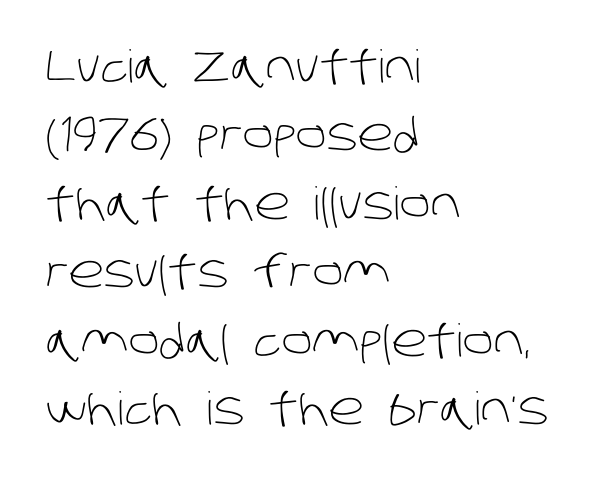
In terms of letterspacing, this is plain default setting. Each letter keeps its own natural width here, so spacing adapts to shape. The characters display no serif detailing; their extremities are plain. All the whitespace from short lines collects on the right. This reads as an unemphasized weight, regular at the heaviest. Underline: absent.
